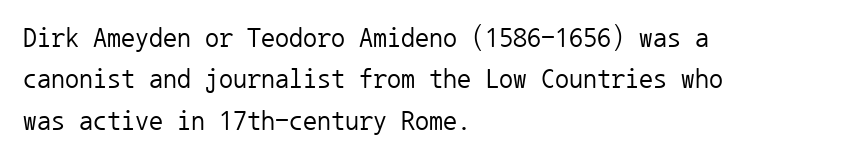
{"serif": "no", "italic": "no", "bold": "no", "weight": "regular", "width": "normal", "stroke_contrast": "low", "x_height": "medium", "monospaced": "yes", "underline": "no", "align": "left", "line_spacing": "normal", "line_spacing_ratio": 1.48, "letter_spacing": "normal", "letter_spacing_em": 0.0, "glyph_px": 28}
